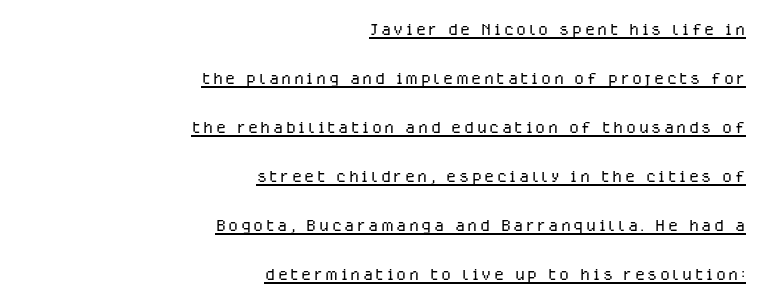
Q: Is the text bold? A: No.
Q: Is the text italic (slanted)? A: No, it is upright.
Q: Is the text underlined? A: Yes.
Q: How is the paragraph aligned? A: Right-aligned.
Q: Is the spacing between lines tight, normal or loose? A: Loose.
